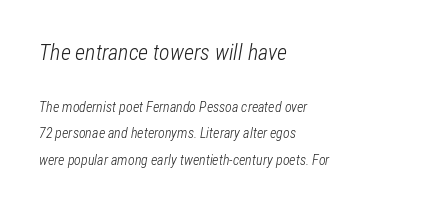
Check the space under the baseline: it is left empty. The leading is generous, giving the passage an open texture. These lines are set flush left with a ragged right edge. Honestly, the letter spacing is just normal — you wouldn't notice it.
